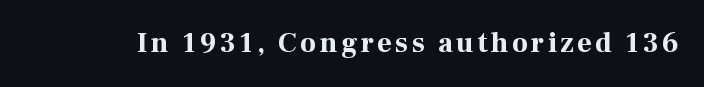
{"serif": "yes", "italic": "no", "bold": "yes", "weight": "bold", "width": "normal", "stroke_contrast": "high", "x_height": "medium", "monospaced": "no", "underline": "no", "glyph_px": 28}
